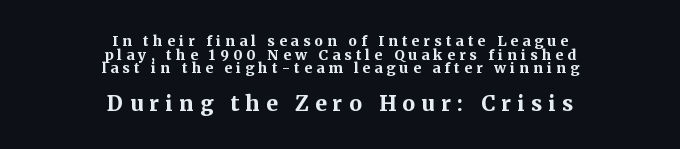
The passage shown stacks its lines with hardly any gap. Rule under the text: the space is simply empty. How heavy is the stroke? Heavy — this is a bold. If you folded the block vertically in half, each line would mirror itself in length.
